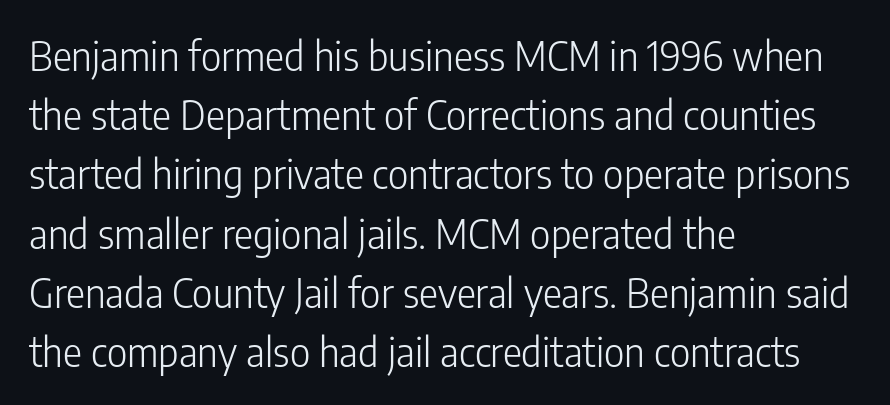
The image shows 40 px light, condensed sans-serif type, upright; set left-aligned, normal line spacing (1.48x), normal letter spacing, not underlined; low stroke contrast and a medium x-height.
